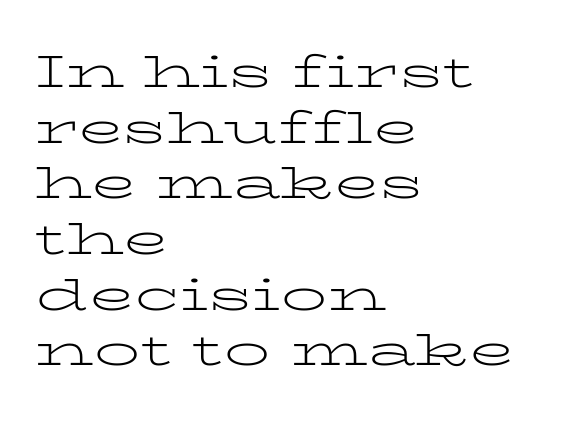
{"serif": "yes", "italic": "no", "bold": "no", "weight": "light", "width": "wide", "stroke_contrast": "low", "x_height": "medium", "monospaced": "no", "underline": "no", "align": "left", "line_spacing_ratio": 1.21, "letter_spacing": "normal", "letter_spacing_em": 0.0, "glyph_px": 46}
